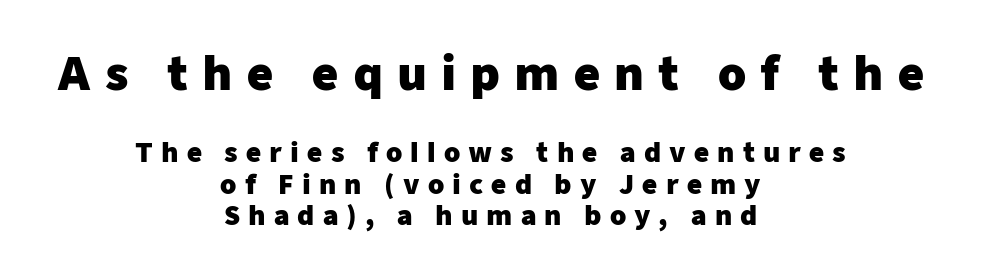
{"serif": "no", "italic": "no", "bold": "yes", "weight": "heavy", "width": "normal", "stroke_contrast": "low", "x_height": "medium", "monospaced": "no", "underline": "no", "align": "center", "line_spacing_ratio": 1.22, "letter_spacing": "wide", "letter_spacing_em": 0.31, "larger_block": "first", "size_ratio": 1.73, "glyph_px": 45}
